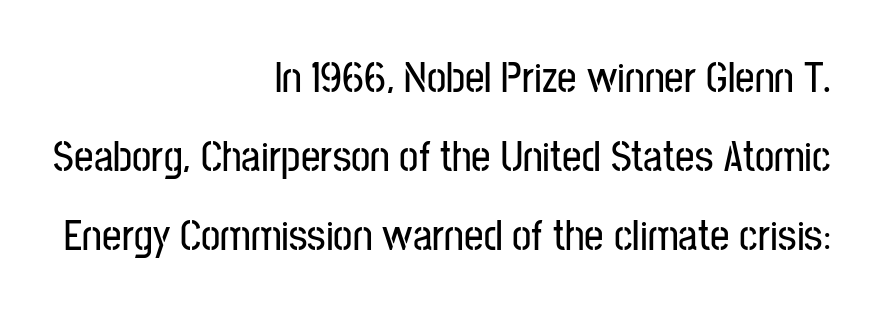
{"serif": "no", "italic": "no", "width": "condensed", "stroke_contrast": "low", "x_height": "medium", "monospaced": "no", "underline": "no", "align": "right", "line_spacing_ratio": 1.84, "letter_spacing": "normal", "letter_spacing_em": 0.0, "glyph_px": 43}
